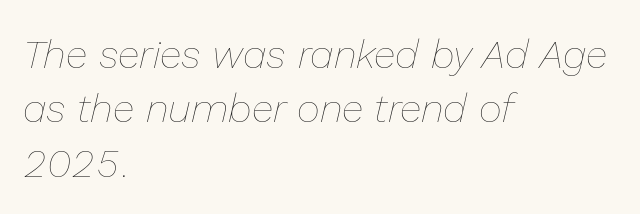
The image shows 40 px thin type, italic (leaning right); set left-aligned, normal line spacing (1.36x), normal letter spacing, not underlined; low stroke contrast and a medium x-height.
